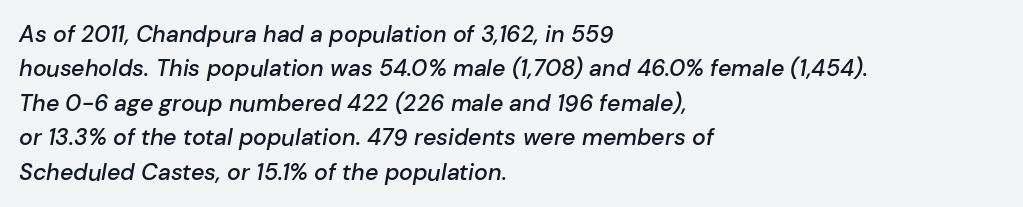
The image shows 23 px text type, italic (leaning right); set left-aligned, normal line spacing (1.5x), normal letter spacing, not underlined.
